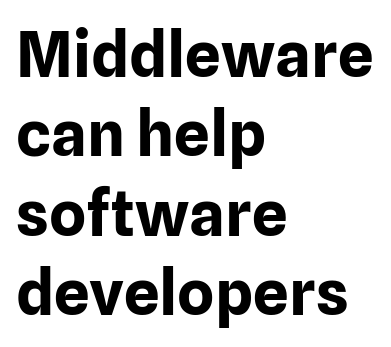
The zone under the glyphs is completely vacant. Nothing sits at the stroke ends, so this counts as sans-serif. Standard letterfit; no display-style spreading of the glyphs. Layout note: lines flush left. The letters stand straight up with perfectly vertical stems. Reading down the column, the eye jumps a familiar distance to each next line.
